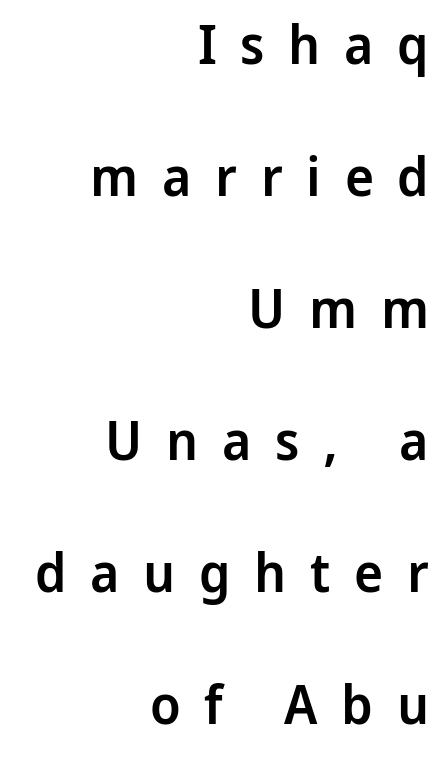
The passage shown has open, widely tracked lettering throughout. Each letter keeps its own natural width here, so spacing adapts to shape. Line spacing here is loose. The lettering holds an erect, upright posture throughout. Descenders are the only things crossing below the line. Serif or sans? Sans — the stroke terminals are bare.
